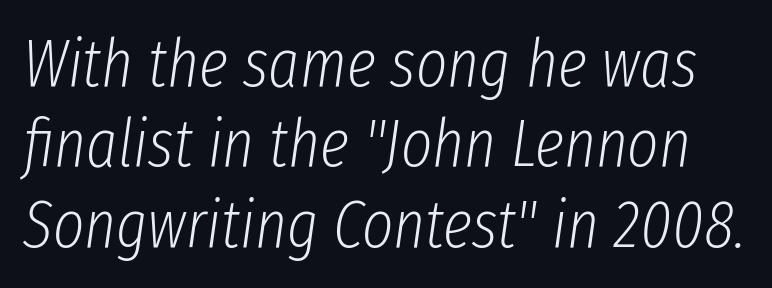
Inter-character spacing is left at the font's built-in metrics. Any mark beneath the type? The region is blank. The typeface has the unassuming heft of standard copy or less. Does the lettering tilt? It does — this is italic. Is this a fixed-width face? No — the glyphs have proportional, varying widths.
